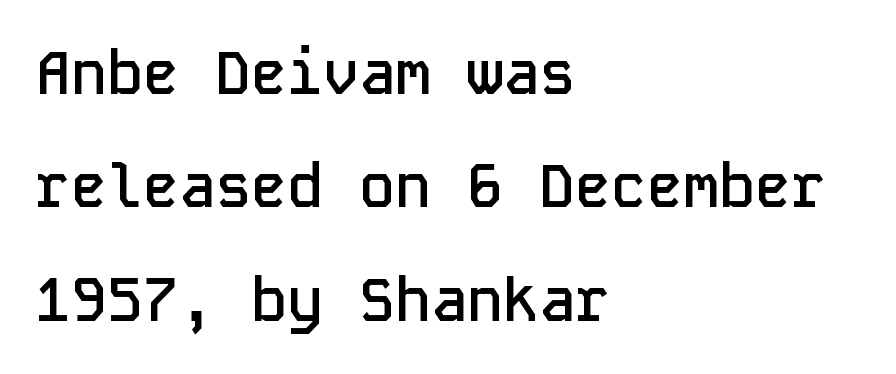
You could count columns in this text — the font is strictly monospaced. The lines in this sample share a left origin and differ only in where they stop. Nothing sits at the stroke ends, so this counts as sans-serif. The axis of the letterforms is exactly vertical.
